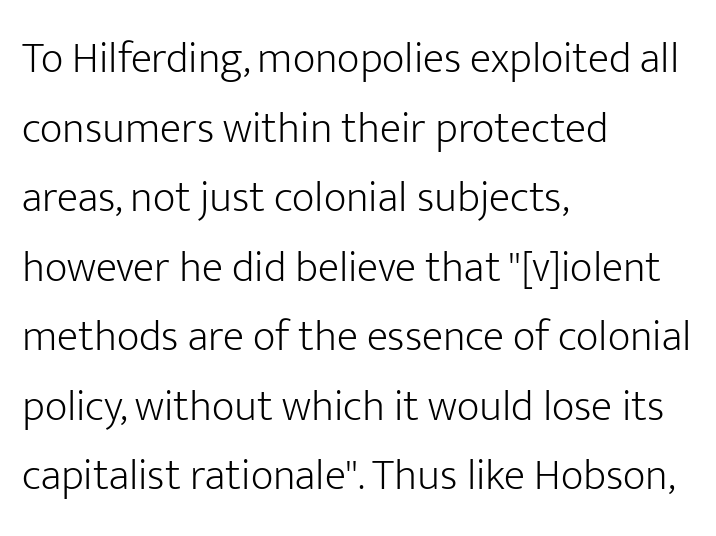
The image shows 44 px light sans-serif type, upright; set left-aligned, normal line spacing (1.58x), normal letter spacing, not underlined; low stroke contrast and a medium x-height.
